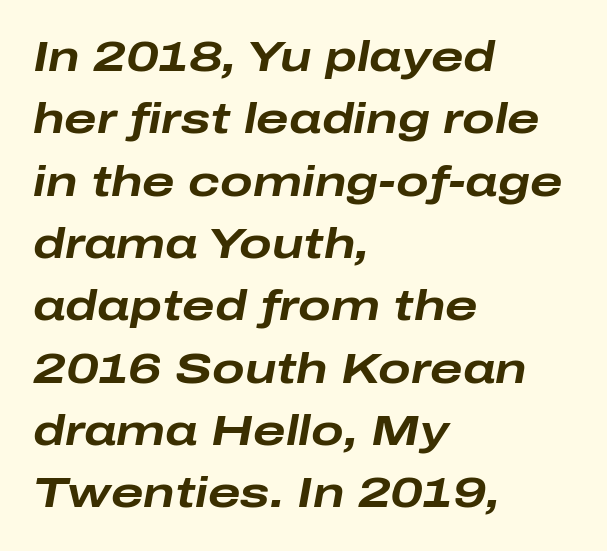
Visually the block forms a straight wall on the left and a jagged coastline on the right. Do the characters align in a grid? No, the font is proportional. Spacing between characters is what you'd get straight out of the box. Reading down the column, the eye jumps a familiar distance to each next line. Designer's note — italics engaged.
